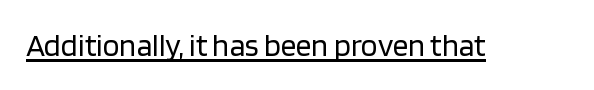
You could call the tracking neutral — neither tight nor loose. The passage shown is typeset with a sans-serif family. The string is rendered with underlining switched on. Posture: vertical.
